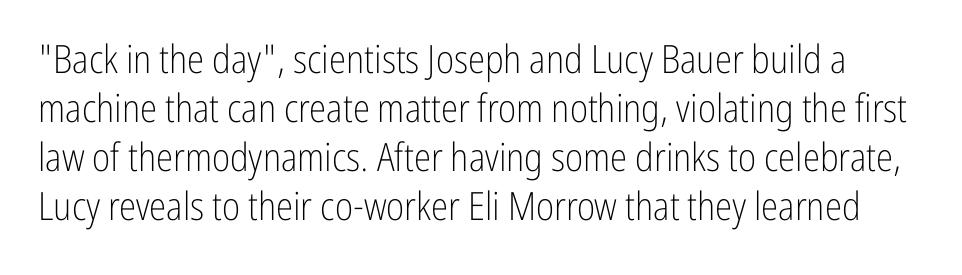
Q: Is the text bold? A: No.
Q: Is the text italic (slanted)? A: No, it is upright.
Q: Is the typeface a serif or a sans-serif typeface? A: Sans-serif.
Q: Is the text underlined? A: No.
Q: Is the spacing between letters normal or unusually wide? A: Normal.
Q: Is the spacing between lines tight, normal or loose? A: Normal.
Q: Width (condensed, normal, or wide)? A: Condensed.
Q: Stroke contrast? A: Low.
Q: x-height? A: Medium.
Q: Monospaced? A: No.
